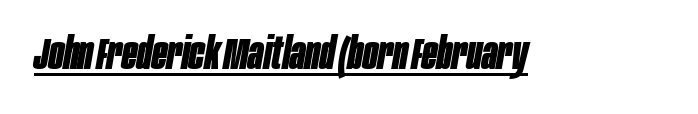
Q: Is the text bold? A: Yes.
Q: Is the text italic (slanted)? A: Yes, it leans right by about 10 degrees.
Q: Is the text underlined? A: Yes.
Q: Is the spacing between letters normal or unusually wide? A: Normal.
Q: Width (condensed, normal, or wide)? A: Condensed.
Q: Stroke contrast? A: Low.
Q: x-height? A: Large.
Q: Monospaced? A: No.
